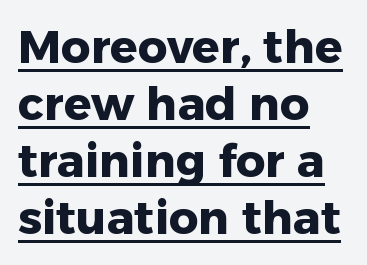
Casual observation: everything's shoved over to the left. This is roman type, the default non-slanted kind. Think of a printed novel: that variable character pitch is what you see here. Somebody hit Ctrl+U on this one — the words are underlined. This rendering employs a face without finishing strokes, i.e., a sans-serif. Stroke thickness is high; the sample reads as a true bold.
